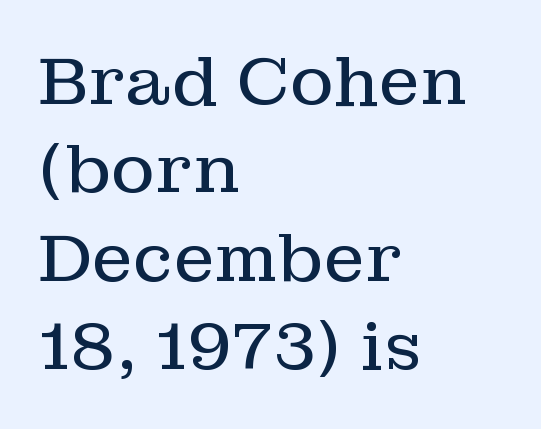
Q: Is the text bold? A: No.
Q: Is the text italic (slanted)? A: No, it is upright.
Q: Is the typeface a serif or a sans-serif typeface? A: Serif.
Q: Is the text underlined? A: No.
Q: How is the paragraph aligned? A: Left-aligned.
Q: Is the spacing between letters normal or unusually wide? A: Normal.
Q: Is the spacing between lines tight, normal or loose? A: Normal.
Q: Width (condensed, normal, or wide)? A: Normal.
Q: Stroke contrast? A: Low.
Q: x-height? A: Medium.
Q: Monospaced? A: No.
